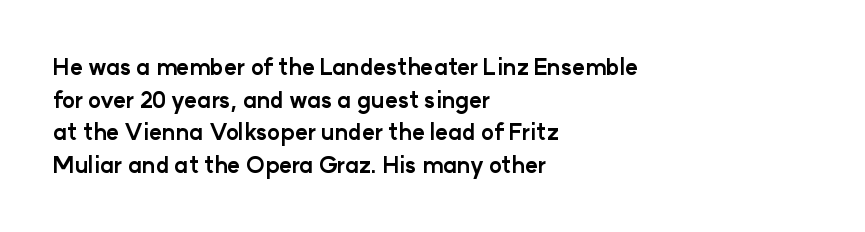
The image shows 22 px bold type, upright; set left-aligned, normal line spacing (1.48x), normal letter spacing, not underlined.
